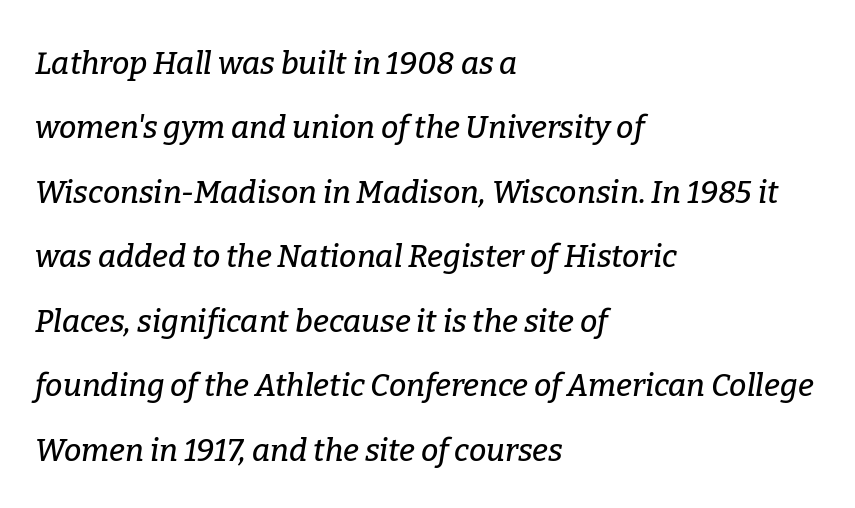
The image shows 31 px serif type, italic (leaning right); set left-aligned, loose line spacing (2.08x), normal letter spacing, not underlined; low stroke contrast and a medium x-height.
